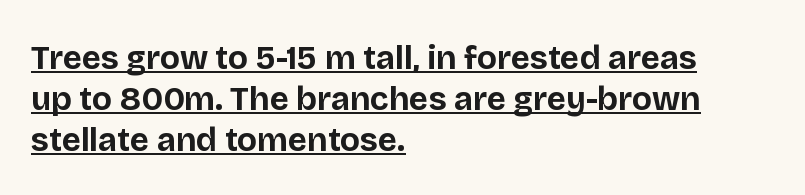
The sample's only ornament is a line tracing under the words. Upright lettering throughout. The passage shown is typed in a proportional face where columns would drift. The rendering shows plain stroke endings on the letterforms — a sans-serif design.
